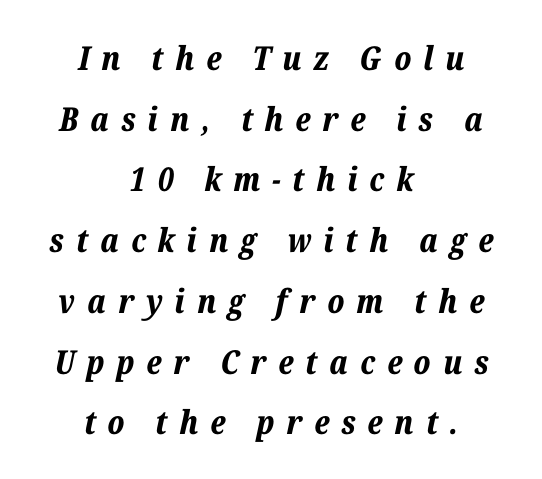
The image shows 33 px bold type, italic (leaning right); set centered, line spacing 1.84x, unusually wide letter spacing (+0.36 em), not underlined; low stroke contrast and a medium x-height.
